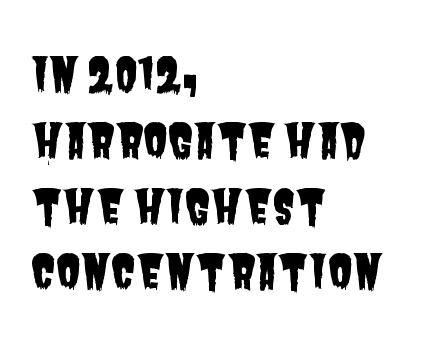
Q: Is the typeface a serif or a sans-serif typeface? A: Sans-serif.
Q: Is the text underlined? A: No.
Q: How is the paragraph aligned? A: Left-aligned.
Q: Is the spacing between letters normal or unusually wide? A: Normal.
Q: Is the spacing between lines tight, normal or loose? A: Normal.
Q: Width (condensed, normal, or wide)? A: Condensed.
Q: Stroke contrast? A: Low.
Q: x-height? A: Large.
Q: Monospaced? A: No.
